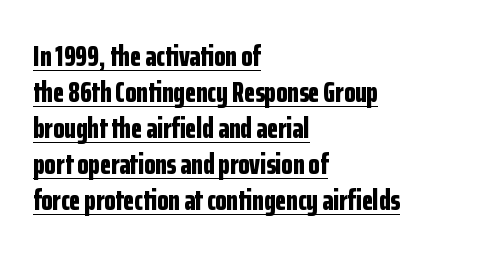
Letterform terminals end flat and unadorned throughout the passage. The horizontal fit of the characters is conventional and even. Does the lettering tilt? It doesn't — this is upright. Typographic density is high because the face is bold. Beneath each row of characters lies a ruled line.
